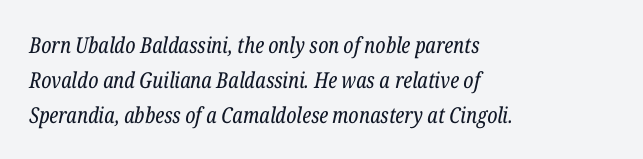
The image shows 22 px text type, italic (leaning right); set left-aligned, normal line spacing (1.59x), normal letter spacing, not underlined.
